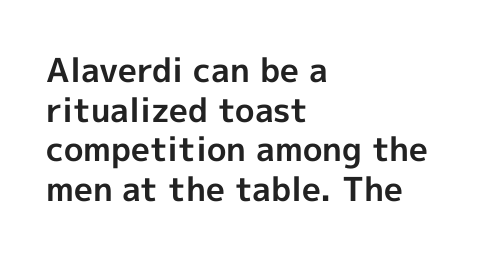
{"serif": "no", "italic": "no", "bold": "yes", "weight": "bold", "width": "normal", "x_height": "medium", "monospaced": "no", "underline": "no", "align": "left", "line_spacing_ratio": 1.2, "letter_spacing": "normal", "letter_spacing_em": 0.0, "glyph_px": 33}
